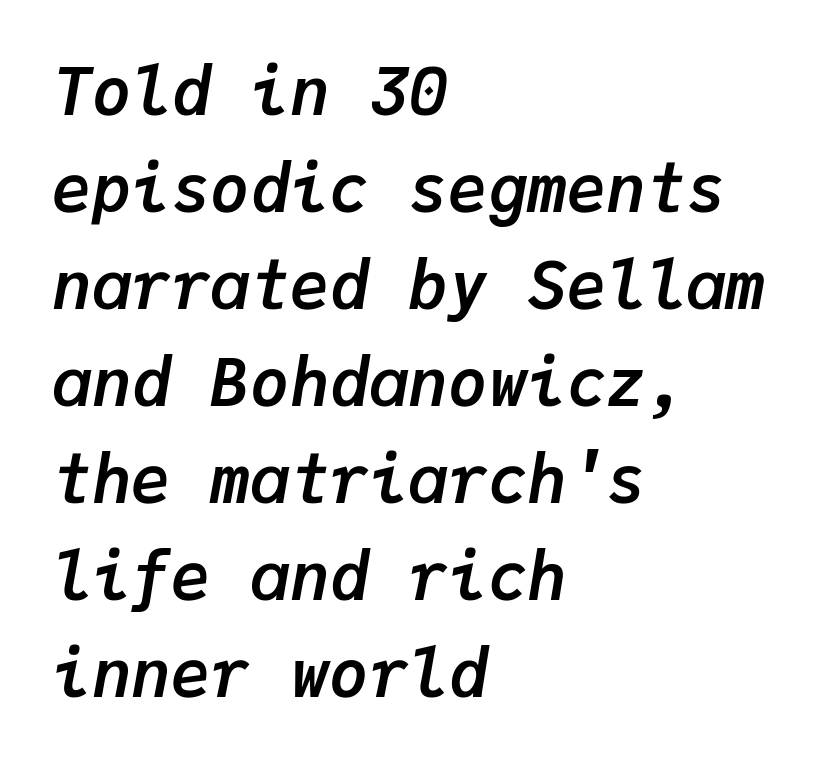
The passage is arranged the way most books set body copy — flush left. Underlining? Definitely not there. Looks like terminal output: every glyph gets an equal slot. Notice how the stems are inclined rather than vertical — that's the hallmark of italics. Strong, thick strokes mark this as bold type. Vertically, the passage feels balanced, rows spaced as you'd expect.
